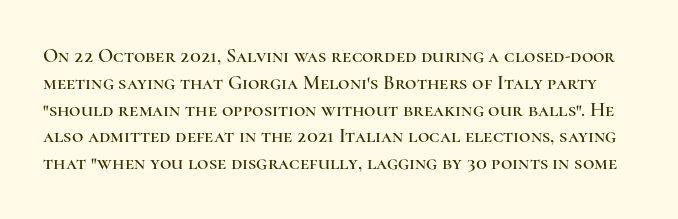
Is the letter spacing exaggerated? No — it looks like the ordinary default. Honestly, the row spacing looks completely unremarkable. Decoration check: the copy has no underline. Rendered with straight, roman letterforms.
